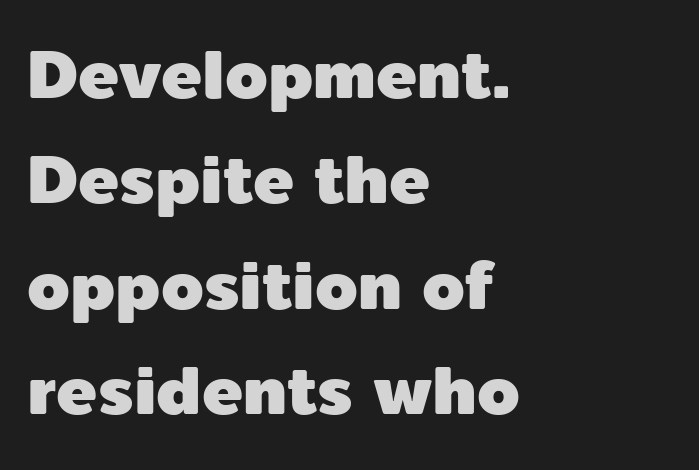
Examine the stroke ends and you'll find no serifs. Does extra space separate the letters? No, they use regular spacing. Teacher's note: observe the even left margin — that is flush-left alignment. Words float on clear page, feet unadorned. Each letter keeps its own natural width here, so spacing adapts to shape. Quick note: not italic, upright.
